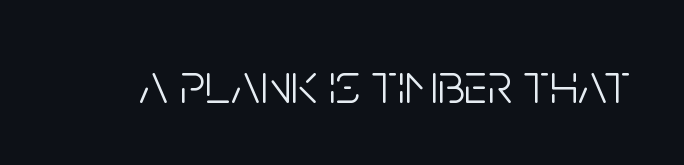
Q: Is the text bold? A: No.
Q: Is the text italic (slanted)? A: No, it is upright.
Q: Is the typeface a serif or a sans-serif typeface? A: Sans-serif.
Q: Is the text underlined? A: No.
Q: Is the spacing between letters normal or unusually wide? A: Normal.
Q: Width (condensed, normal, or wide)? A: Condensed.
Q: Stroke contrast? A: Low.
Q: x-height? A: Large.
Q: Monospaced? A: No.
